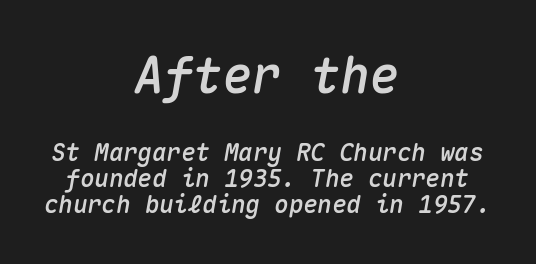
{"italic": "yes", "lean": "right", "slant_degrees": 10, "width": "normal", "stroke_contrast": "medium", "x_height": "medium", "monospaced": "yes", "underline": "no", "align": "center", "line_spacing": "tight", "line_spacing_ratio": 1.09, "letter_spacing": "normal", "letter_spacing_em": 0.0, "larger_block": "first", "size_ratio": 2.04, "glyph_px": 49}
